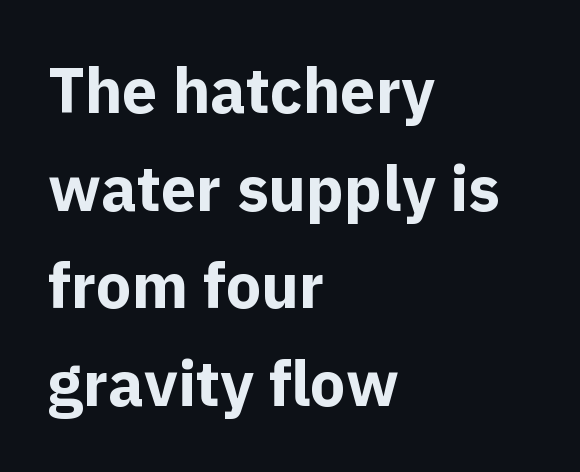
{"serif": "no", "italic": "no", "bold": "yes", "weight": "bold", "width": "normal", "x_height": "medium", "monospaced": "no", "underline": "no", "align": "left", "line_spacing": "normal", "line_spacing_ratio": 1.55, "letter_spacing": "normal", "letter_spacing_em": 0.0, "glyph_px": 63}
